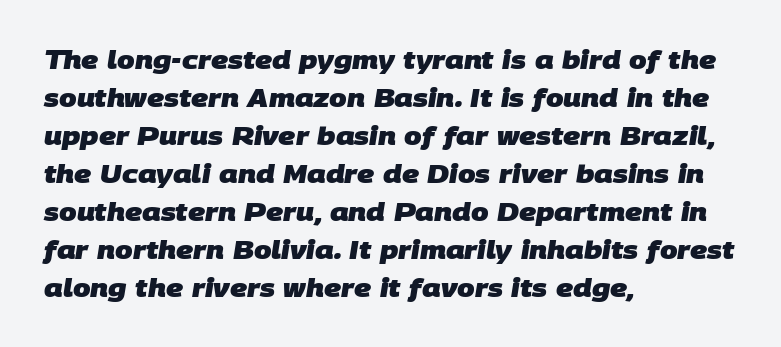
{"bold": "yes", "underline": "no", "align": "left", "line_spacing": "normal", "line_spacing_ratio": 1.52, "letter_spacing": "normal", "letter_spacing_em": 0.0, "glyph_px": 25}
